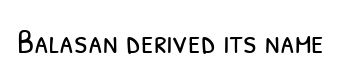
{"serif": "no", "bold": "no", "weight": "light", "width": "condensed", "stroke_contrast": "low", "x_height": "medium", "monospaced": "no", "underline": "no", "letter_spacing": "normal", "letter_spacing_em": 0.0, "glyph_px": 34}
